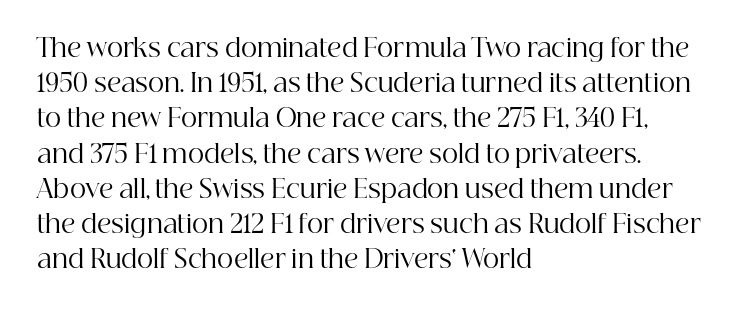
Weight: not bold — regular or lighter. Summary of vertical rhythm: regular, with standard interline spacing. Italic? Not at all — the glyphs are vertical. Words appear dense and cohesive because spacing is normal. Glance below the letters and you will spot only blank space.
